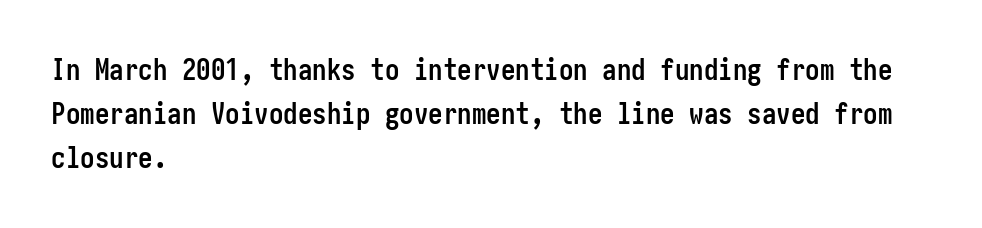
{"serif": "no", "italic": "no", "bold": "yes", "weight": "semibold", "width": "condensed", "stroke_contrast": "low", "x_height": "medium", "underline": "no", "align": "left", "line_spacing": "normal", "line_spacing_ratio": 1.52, "letter_spacing": "normal", "letter_spacing_em": 0.0, "glyph_px": 29}
